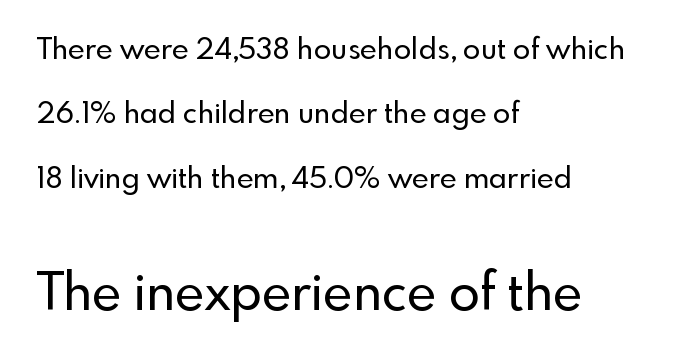
Type style note: lacks serifs. Ascenders rise straight up at ninety degrees. The emphasis by scale lands on block number two, below. Which margin do the lines hug? The left one — the right edge is uneven. Check under the words: just untouched page.
